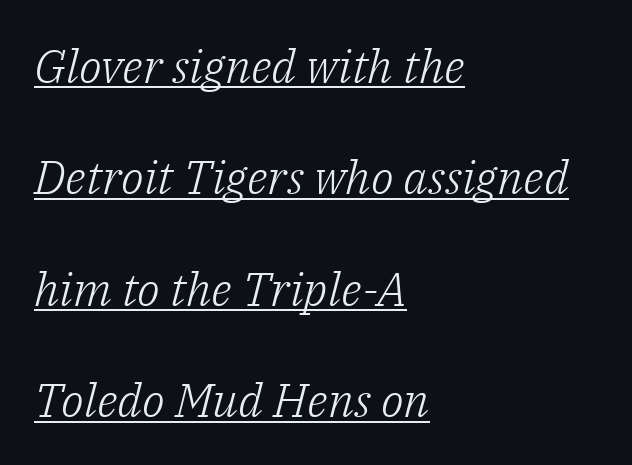
{"serif": "yes", "italic": "yes", "lean": "right", "slant_degrees": 14, "bold": "no", "weight": "light", "width": "normal", "stroke_contrast": "low", "x_height": "medium", "monospaced": "no", "underline": "yes", "align": "left", "line_spacing": "loose", "line_spacing_ratio": 2.37, "letter_spacing": "normal", "letter_spacing_em": 0.0, "glyph_px": 47}
